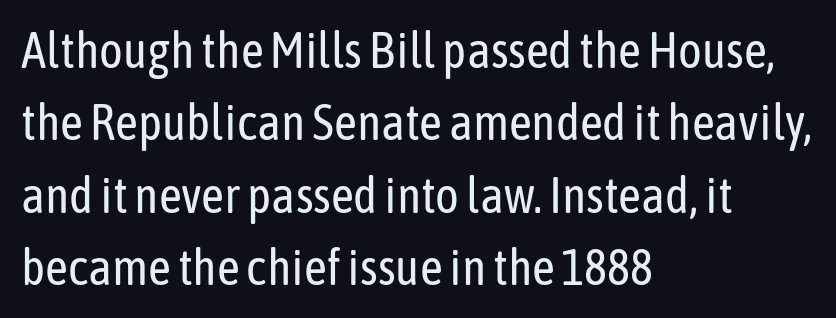
{"serif": "no", "italic": "no", "bold": "no", "weight": "regular", "width": "condensed", "stroke_contrast": "low", "x_height": "medium", "monospaced": "no", "underline": "no", "align": "left", "line_spacing": "normal", "line_spacing_ratio": 1.45, "letter_spacing": "normal", "letter_spacing_em": 0.0, "glyph_px": 50}
